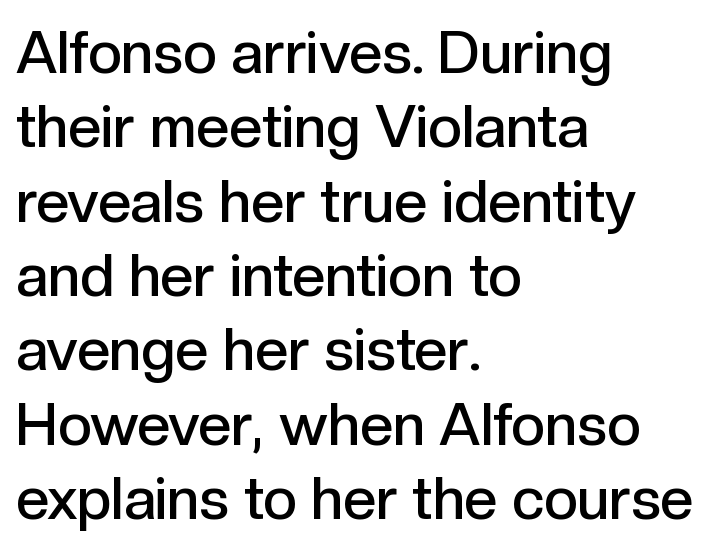
{"serif": "no", "italic": "no", "bold": "semi", "weight": "semibold", "width": "normal", "x_height": "medium", "monospaced": "no", "underline": "no", "align": "left", "line_spacing": "normal", "line_spacing_ratio": 1.26, "letter_spacing": "normal", "letter_spacing_em": 0.0, "glyph_px": 59}
